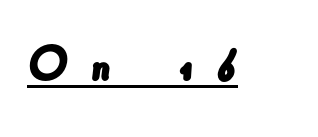
{"serif": "no", "width": "normal", "stroke_contrast": "low", "x_height": "small", "monospaced": "no", "underline": "yes", "letter_spacing": "wide", "letter_spacing_em": 0.38, "glyph_px": 56}
